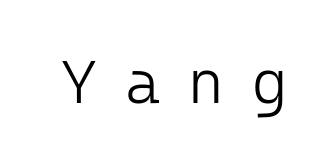
{"serif": "no", "italic": "no", "bold": "no", "weight": "light", "width": "normal", "stroke_contrast": "low", "x_height": "medium", "underline": "no", "letter_spacing": "wide", "letter_spacing_em": 0.46, "glyph_px": 61}
